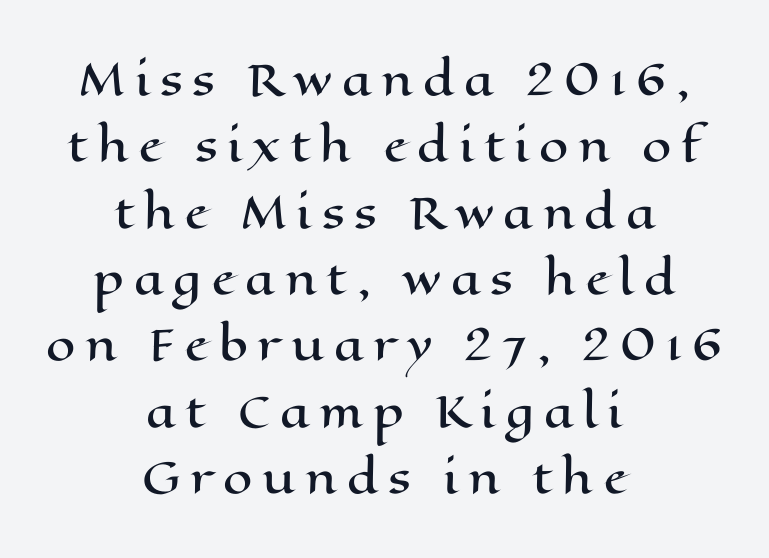
Q: Is the text italic (slanted)? A: No, it is upright.
Q: Is the text underlined? A: No.
Q: How is the paragraph aligned? A: Centered.
Q: Is the spacing between letters normal or unusually wide? A: Unusually wide.
Q: Is the spacing between lines tight, normal or loose? A: Normal.
Q: Width (condensed, normal, or wide)? A: Wide.
Q: Stroke contrast? A: High.
Q: x-height? A: Medium.
Q: Monospaced? A: No.
